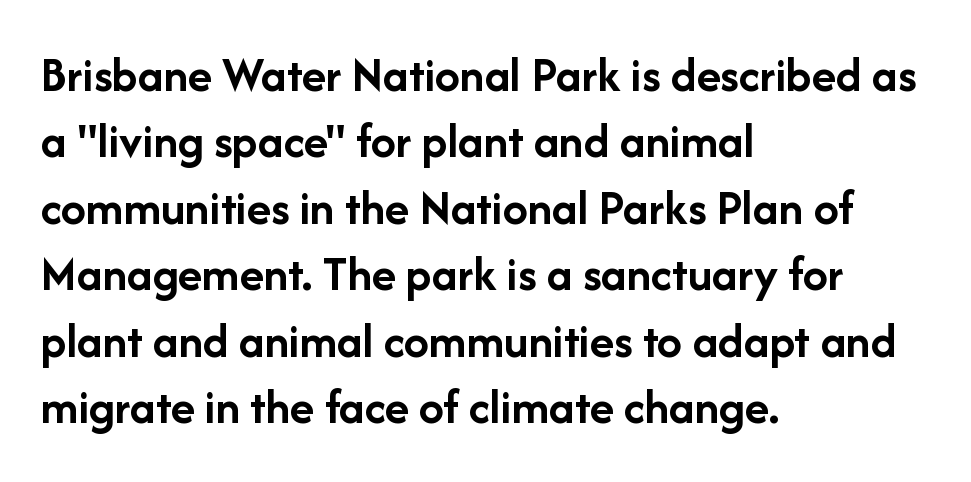
Q: Is the text bold? A: Yes.
Q: Is the text italic (slanted)? A: No, it is upright.
Q: Is the typeface a serif or a sans-serif typeface? A: Sans-serif.
Q: Is the text underlined? A: No.
Q: How is the paragraph aligned? A: Left-aligned.
Q: Is the spacing between letters normal or unusually wide? A: Normal.
Q: Is the spacing between lines tight, normal or loose? A: Normal.
Q: Width (condensed, normal, or wide)? A: Normal.
Q: Stroke contrast? A: Low.
Q: x-height? A: Medium.
Q: Monospaced? A: No.
